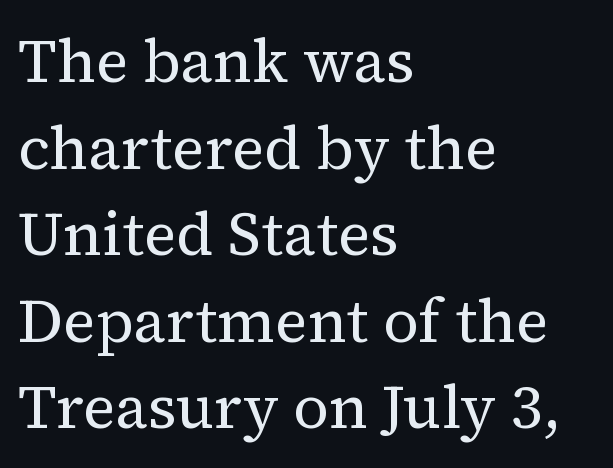
Q: Is the text bold? A: No.
Q: Is the text italic (slanted)? A: No, it is upright.
Q: Is the typeface a serif or a sans-serif typeface? A: Serif.
Q: Is the text underlined? A: No.
Q: How is the paragraph aligned? A: Left-aligned.
Q: Is the spacing between letters normal or unusually wide? A: Normal.
Q: Is the spacing between lines tight, normal or loose? A: Normal.
Q: Width (condensed, normal, or wide)? A: Normal.
Q: Stroke contrast? A: Medium.
Q: x-height? A: Medium.
Q: Monospaced? A: No.
